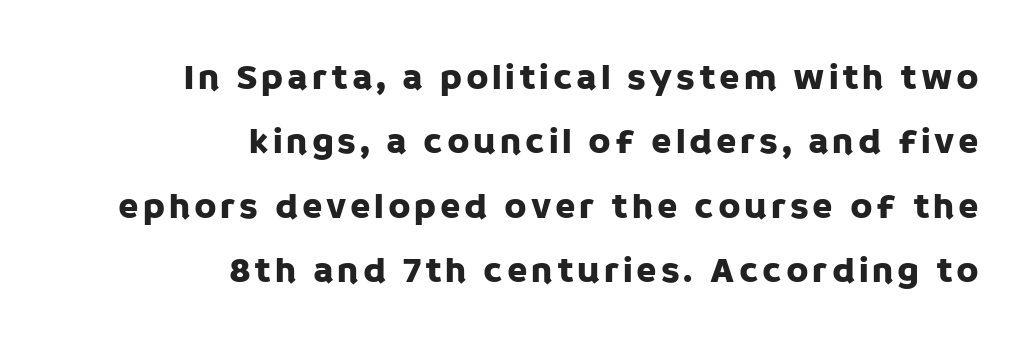
Nobody drew a line under any word here. The typesetter chose a ragged-left arrangement here. Are there feet on the stems? There aren't — it's a sans. Spacing verdict: proportional, widths tailored to each character.
